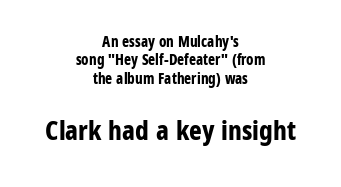
Q: Is the text bold? A: Yes.
Q: Is the text italic (slanted)? A: No, it is upright.
Q: Is the text underlined? A: No.
Q: How is the paragraph aligned? A: Centered.
Q: Is the spacing between letters normal or unusually wide? A: Normal.
Q: Which block of text is set in a larger size, the first (top) or the second (bottom)? A: The second (bottom) one.
